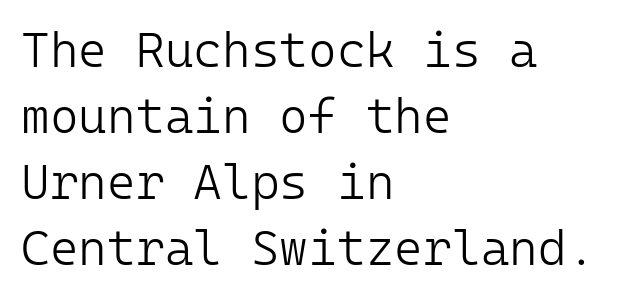
The image shows 49 px light sans-serif type, upright, monospaced; set left-aligned, normal line spacing (1.35x), normal letter spacing, not underlined; low stroke contrast and a medium x-height.
